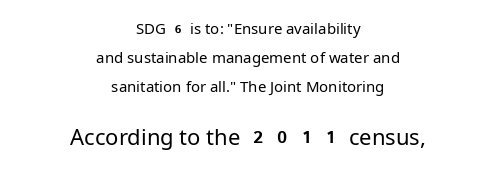
The image shows 22 px text type, upright; set centered, loose line spacing (1.93x), normal letter spacing, not underlined; the second (bottom) block is 1.47x larger.
